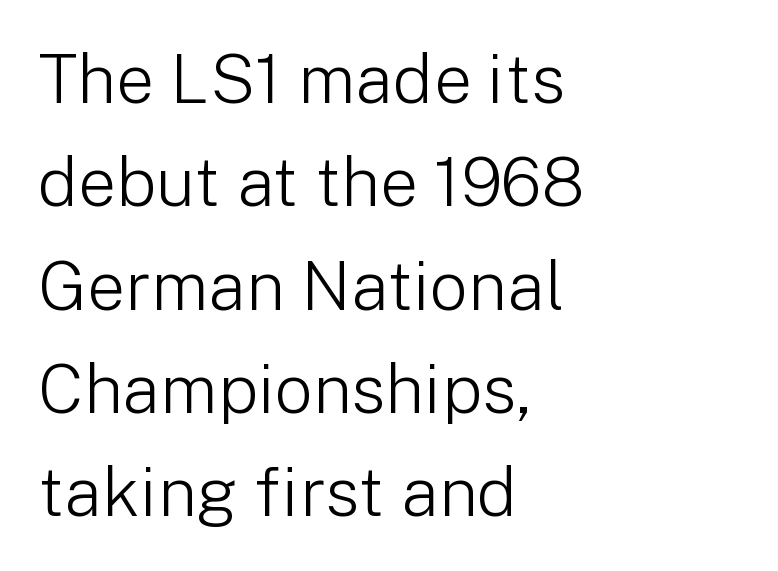
{"serif": "no", "italic": "no", "bold": "no", "weight": "light", "width": "normal", "stroke_contrast": "low", "x_height": "medium", "monospaced": "no", "underline": "no", "align": "left", "line_spacing": "normal", "line_spacing_ratio": 1.52, "letter_spacing": "normal", "letter_spacing_em": 0.0, "glyph_px": 68}
